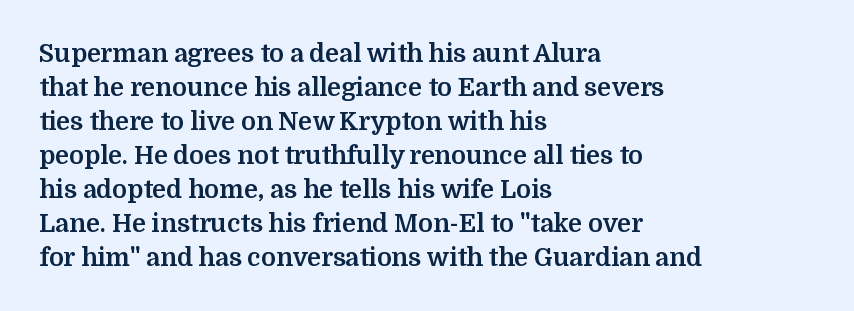
{"italic": "no", "bold": "yes", "underline": "no", "align": "left", "line_spacing": "normal", "line_spacing_ratio": 1.36, "letter_spacing": "normal", "letter_spacing_em": 0.0, "glyph_px": 25}
